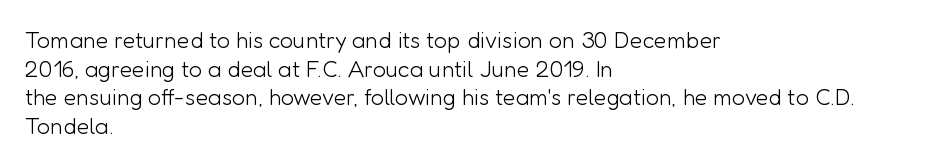
The lines sit at an ordinary, default distance from one another. The text block is weighted toward the left margin, trailing off unevenly rightward. Tracking value appears to be zero — textbook default spacing. Has an underline been added? It has not. Stroke mass is kept to a normal reading level or below.
